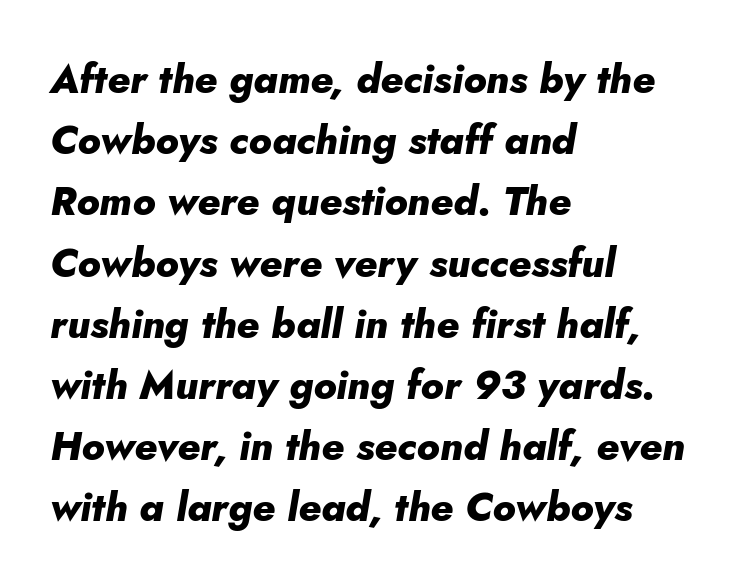
Q: Is the text bold? A: Yes.
Q: Is the text italic (slanted)? A: Yes, it leans right by about 10 degrees.
Q: Is the text underlined? A: No.
Q: How is the paragraph aligned? A: Left-aligned.
Q: Is the spacing between letters normal or unusually wide? A: Normal.
Q: Is the spacing between lines tight, normal or loose? A: Normal.
Q: Width (condensed, normal, or wide)? A: Normal.
Q: Stroke contrast? A: Low.
Q: x-height? A: Small.
Q: Monospaced? A: No.
